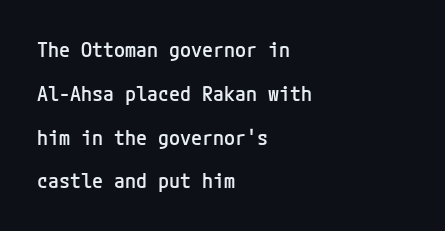
{"italic": "no", "bold": "semi", "underline": "no", "align": "left", "line_spacing": "loose", "line_spacing_ratio": 2.19, "letter_spacing": "normal", "letter_spacing_em": 0.0, "glyph_px": 20}
